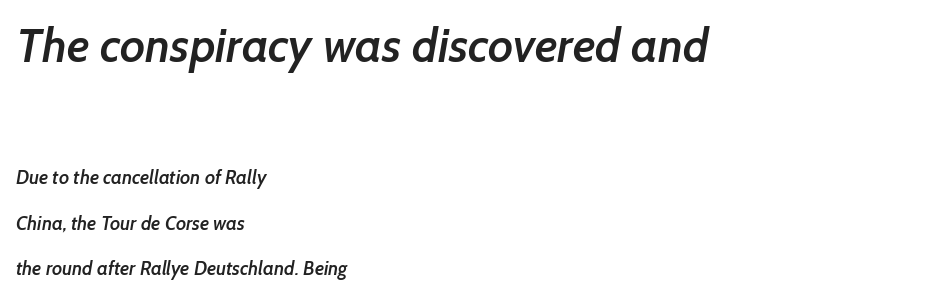
The image shows 47 px semibold sans-serif type; set left-aligned, loose line spacing (2.38x), normal letter spacing, not underlined; the first (top) block is 2.47x larger; low stroke contrast and a medium x-height.
